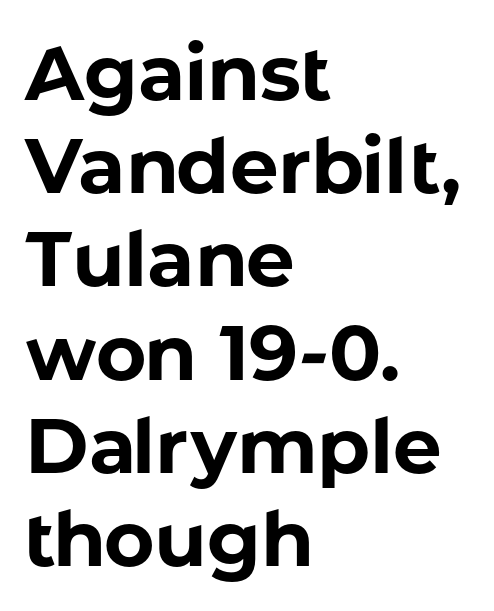
This is the regular roman posture of the typeface. The passage shown is typed in a proportional face where columns would drift. Chunky letters — that's bold for sure. The foot of each line stays bare and open.
